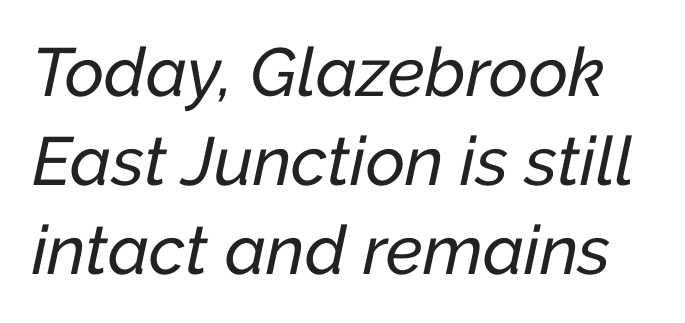
The image shows 68 px text type, italic (leaning right); set normal line spacing (1.31x), normal letter spacing, not underlined; low stroke contrast and a medium x-height.
